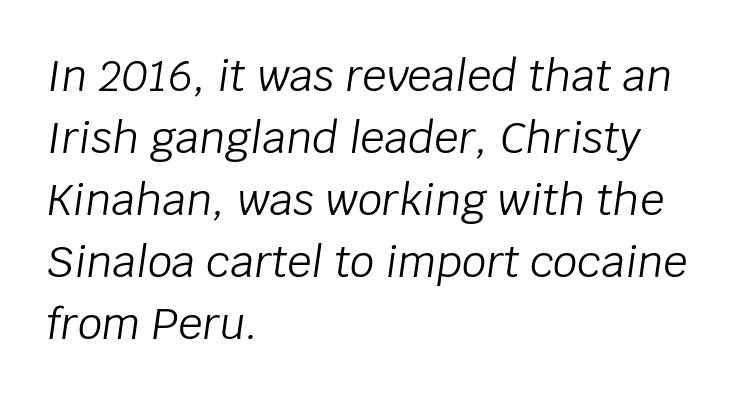
Q: Is the text bold? A: No.
Q: Is the text italic (slanted)? A: Yes, it leans right by about 8 degrees.
Q: Is the text underlined? A: No.
Q: How is the paragraph aligned? A: Left-aligned.
Q: Is the spacing between letters normal or unusually wide? A: Normal.
Q: Is the spacing between lines tight, normal or loose? A: Normal.
Q: Width (condensed, normal, or wide)? A: Normal.
Q: Stroke contrast? A: Low.
Q: x-height? A: Large.
Q: Monospaced? A: No.
